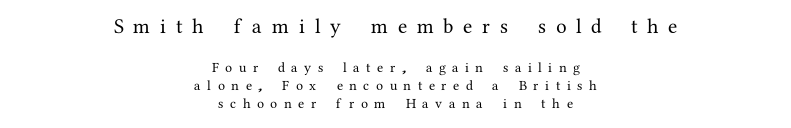
{"italic": "no", "underline": "no", "align": "center", "line_spacing": "normal", "line_spacing_ratio": 1.29, "letter_spacing": "wide", "letter_spacing_em": 0.47, "larger_block": "first", "size_ratio": 1.5, "glyph_px": 21}
